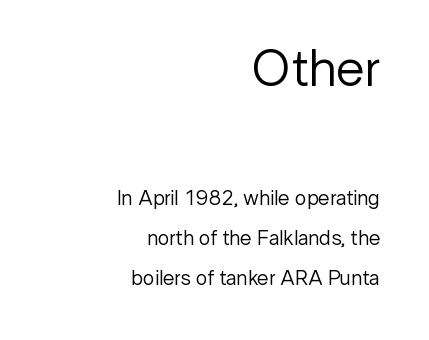
The image shows 52 px regular-weight sans-serif type, upright; set right-aligned, loose line spacing (1.91x), normal letter spacing, not underlined; the first (top) block is 2.48x larger; low stroke contrast and a medium x-height.
